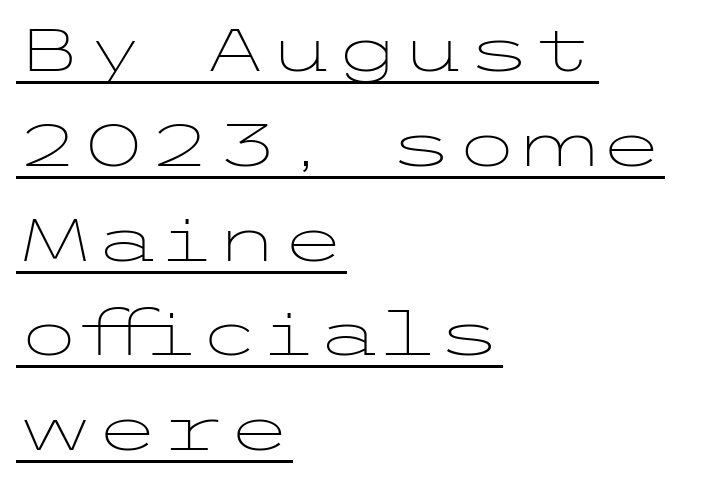
The image shows 60 px light, wide sans-serif type, upright; set left-aligned, normal line spacing (1.58x), normal letter spacing, underlined; low stroke contrast and a medium x-height.
